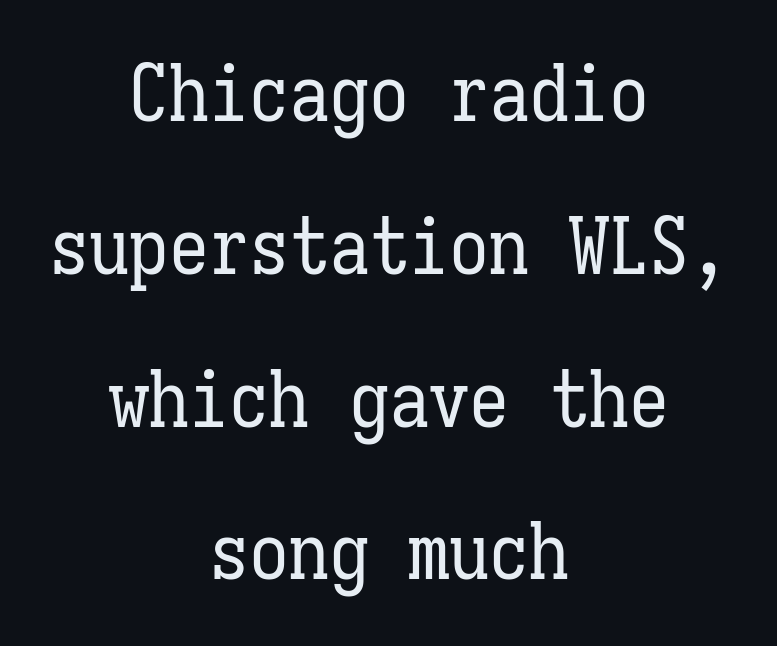
Q: Is the text bold? A: No.
Q: Is the text italic (slanted)? A: No, it is upright.
Q: Is the text underlined? A: No.
Q: How is the paragraph aligned? A: Centered.
Q: Is the spacing between letters normal or unusually wide? A: Normal.
Q: Is the spacing between lines tight, normal or loose? A: Loose.
Q: Width (condensed, normal, or wide)? A: Condensed.
Q: Stroke contrast? A: Low.
Q: x-height? A: Medium.
Q: Monospaced? A: Yes.
